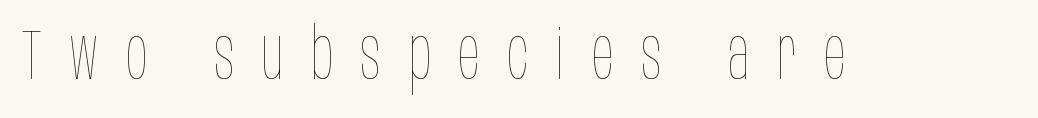
Underline: absent. The letters look calm and open, with moderate or lighter stems. Character widths vary here, with narrow letters taking less room than wide ones. Characters follow at a spacing far wider than the type designer built in. This is the regular roman posture of the typeface.
